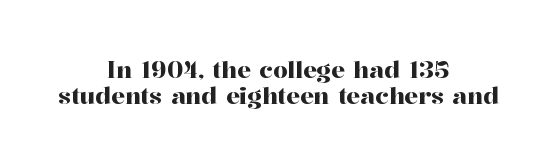
Compared with a flush-left layout, this one balances lines on the center instead. A typesetter would mark this as roman, not italic. Leading is clearly below the norm, producing a dense column. Tracking here is standard; glyphs follow each other at the usual distance. Letters rest on an invisible, unmarked baseline.
